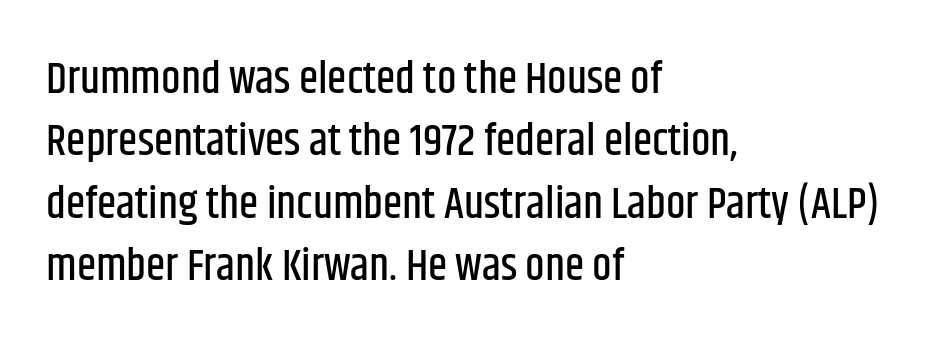
The image shows 44 px condensed sans-serif type, upright; set left-aligned, normal line spacing (1.42x), normal letter spacing, not underlined; low stroke contrast and a large x-height.
